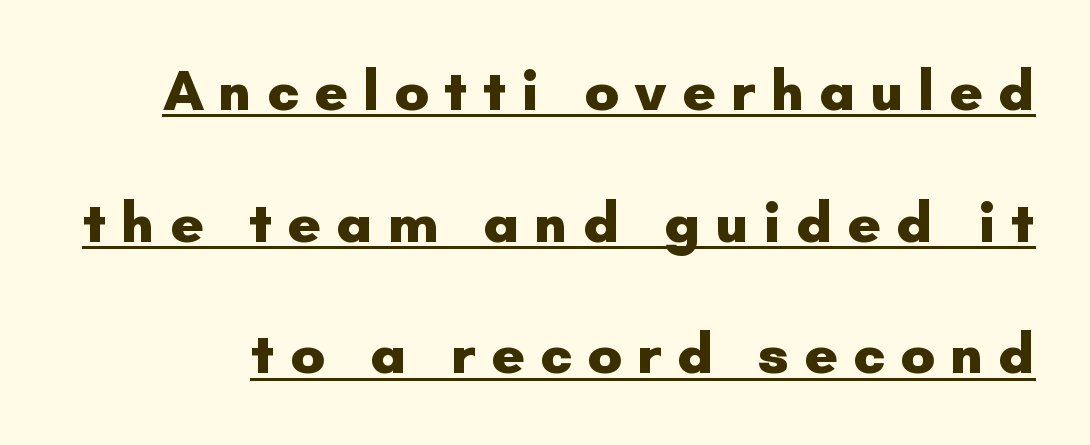
{"serif": "no", "italic": "no", "bold": "yes", "weight": "heavy", "width": "normal", "stroke_contrast": "low", "x_height": "small", "monospaced": "no", "underline": "yes", "line_spacing": "loose", "line_spacing_ratio": 2.27, "letter_spacing": "wide", "letter_spacing_em": 0.25, "glyph_px": 58}
